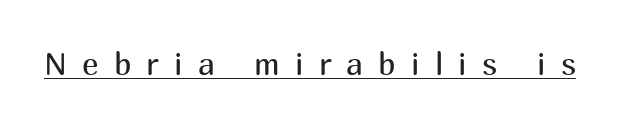
{"serif": "no", "italic": "no", "bold": "no", "weight": "regular", "width": "normal", "stroke_contrast": "medium", "x_height": "medium", "monospaced": "no", "underline": "yes", "letter_spacing": "wide", "letter_spacing_em": 0.49, "glyph_px": 31}
